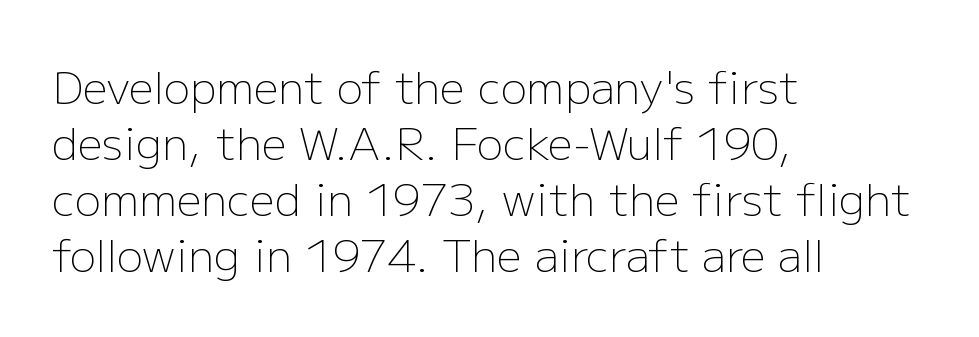
Q: Is the text bold? A: No.
Q: Is the text italic (slanted)? A: No, it is upright.
Q: Is the typeface a serif or a sans-serif typeface? A: Sans-serif.
Q: Is the text underlined? A: No.
Q: How is the paragraph aligned? A: Left-aligned.
Q: Is the spacing between letters normal or unusually wide? A: Normal.
Q: Is the spacing between lines tight, normal or loose? A: Normal.
Q: Width (condensed, normal, or wide)? A: Normal.
Q: Stroke contrast? A: Low.
Q: x-height? A: Medium.
Q: Monospaced? A: No.
